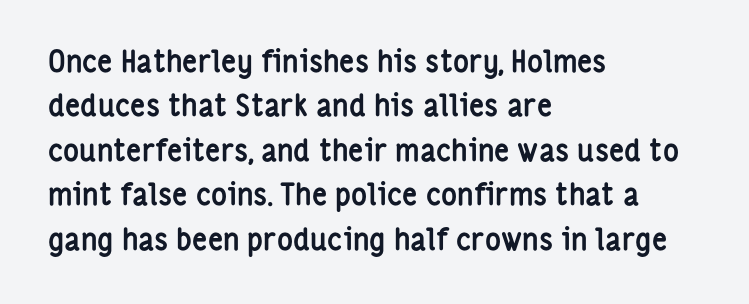
Q: Is the text bold? A: Yes.
Q: Is the text italic (slanted)? A: No, it is upright.
Q: Is the typeface a serif or a sans-serif typeface? A: Sans-serif.
Q: Is the text underlined? A: No.
Q: How is the paragraph aligned? A: Left-aligned.
Q: Is the spacing between letters normal or unusually wide? A: Normal.
Q: Is the spacing between lines tight, normal or loose? A: Normal.
Q: Width (condensed, normal, or wide)? A: Condensed.
Q: Stroke contrast? A: Low.
Q: x-height? A: Medium.
Q: Monospaced? A: No.
